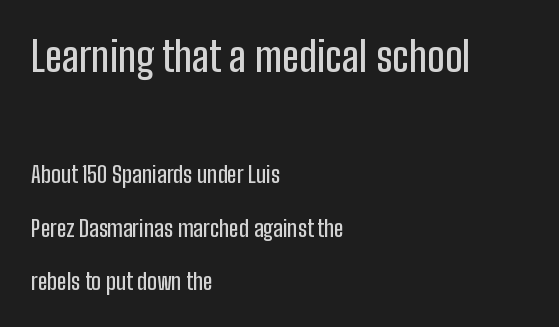
Q: Is the text italic (slanted)? A: No, it is upright.
Q: Is the typeface a serif or a sans-serif typeface? A: Sans-serif.
Q: Is the text underlined? A: No.
Q: How is the paragraph aligned? A: Left-aligned.
Q: Is the spacing between letters normal or unusually wide? A: Normal.
Q: Is the spacing between lines tight, normal or loose? A: Loose.
Q: Which block of text is set in a larger size, the first (top) or the second (bottom)? A: The first (top) one.
Q: Width (condensed, normal, or wide)? A: Condensed.
Q: Stroke contrast? A: Low.
Q: x-height? A: Medium.
Q: Monospaced? A: No.
